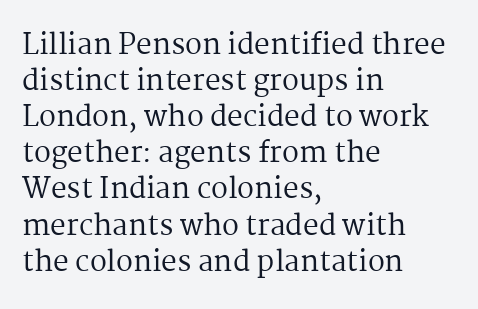
The image shows 28 px regular-weight serif type, upright; set left-aligned, normal line spacing (1.29x), normal letter spacing, not underlined; medium stroke contrast and a medium x-height.
